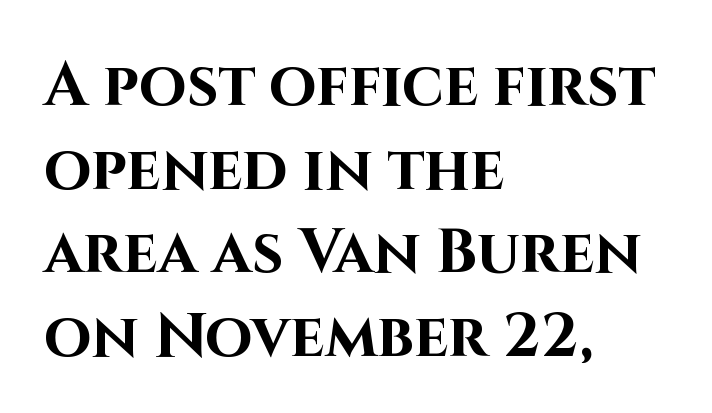
The image shows 61 px bold sans-serif type, upright; set left-aligned, normal line spacing (1.37x), normal letter spacing, not underlined; high stroke contrast and a large x-height.
